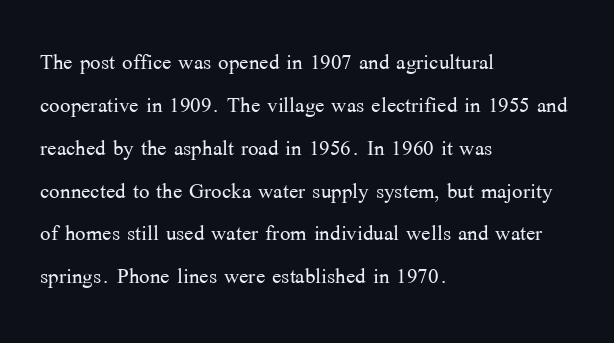
{"serif": "yes", "italic": "no", "bold": "no", "weight": "light", "width": "normal", "stroke_contrast": "medium", "x_height": "medium", "monospaced": "no", "underline": "no", "align": "left", "line_spacing": "normal", "line_spacing_ratio": 1.53, "letter_spacing": "normal", "letter_spacing_em": 0.0, "glyph_px": 28}
